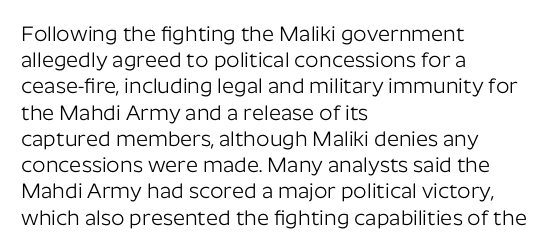
Does extra space separate the letters? No, they use regular spacing. Layout note: lines flush left. The area under the type is left untouched. This reads as an unemphasized weight, regular at the heaviest. This is roman type, the default non-slanted kind. Vertical spacing — default.
